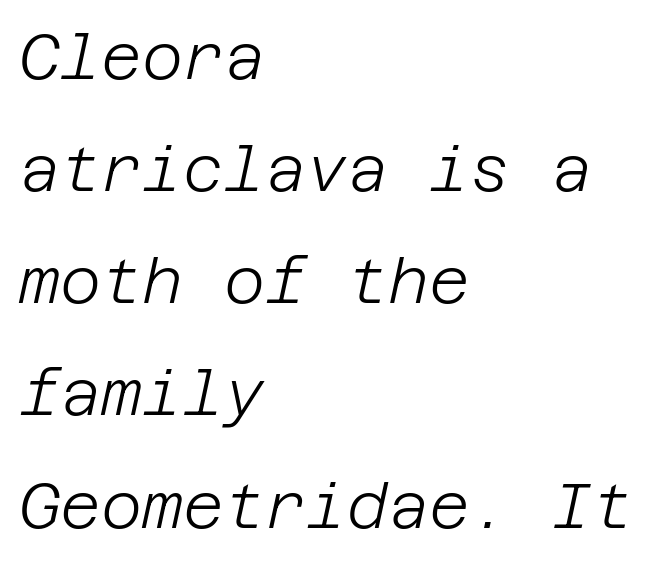
The image shows 63 px light type, italic (leaning right); set left-aligned, line spacing 1.78x, normal letter spacing, not underlined; low stroke contrast and a large x-height.
